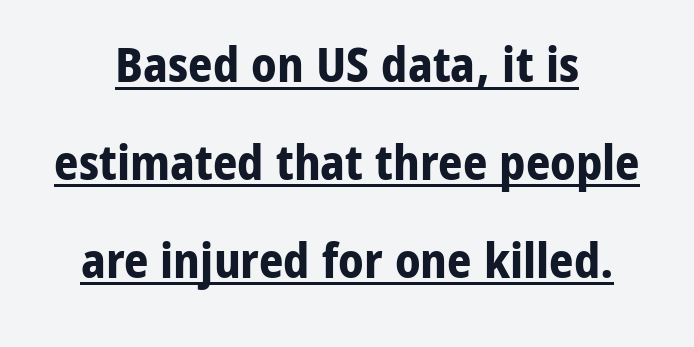
Q: Is the text bold? A: Yes.
Q: Is the text italic (slanted)? A: No, it is upright.
Q: Is the typeface a serif or a sans-serif typeface? A: Sans-serif.
Q: Is the text underlined? A: Yes.
Q: How is the paragraph aligned? A: Centered.
Q: Is the spacing between letters normal or unusually wide? A: Normal.
Q: Is the spacing between lines tight, normal or loose? A: Loose.
Q: Width (condensed, normal, or wide)? A: Normal.
Q: Stroke contrast? A: Low.
Q: x-height? A: Medium.
Q: Monospaced? A: No.
